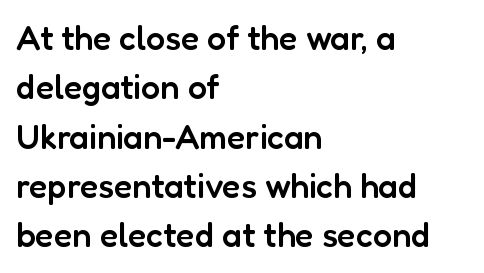
Nobody touched the tracking dial on this one. A typesetter would label this face a sans. In terms of weight, the rendering is demibold, just under bold. Horizontally, the lines are justified to the leading edge only.
